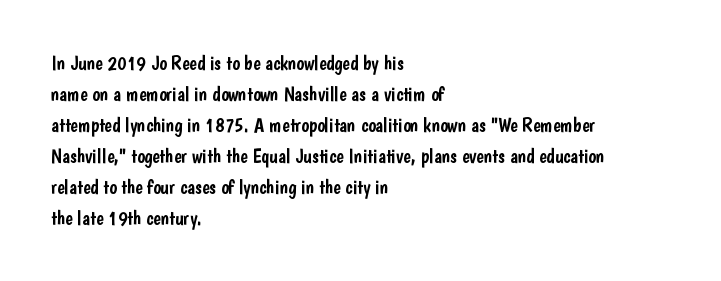
Layout note: lines flush left. Designer's note — italics off, roman on. The baseline area is clear. Reading down the column, the eye jumps a familiar distance to each next line. Default kerning and tracking; the words read as compact shapes.
